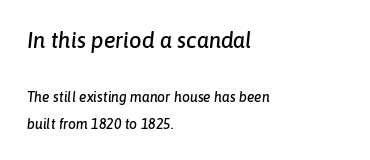
Compare the two chunks: the upper has the greater cap height. Every character sits at an angle, as italics do. Students, observe: this is what heavily led, spacious text looks like. Casual observation: everything's shoved over to the left.
